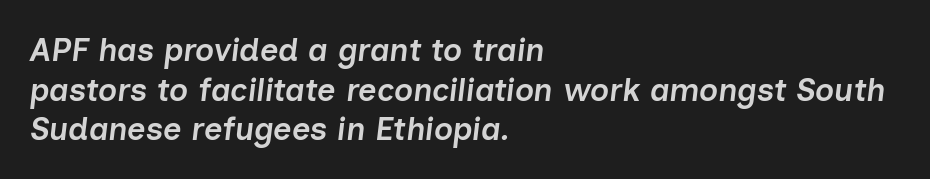
{"italic": "yes", "lean": "right", "slant_degrees": 7, "bold": "semi", "weight": "semibold", "width": "normal", "stroke_contrast": "low", "x_height": "medium", "monospaced": "no", "underline": "no", "align": "left", "line_spacing_ratio": 1.24, "letter_spacing": "normal", "letter_spacing_em": 0.0, "glyph_px": 32}
